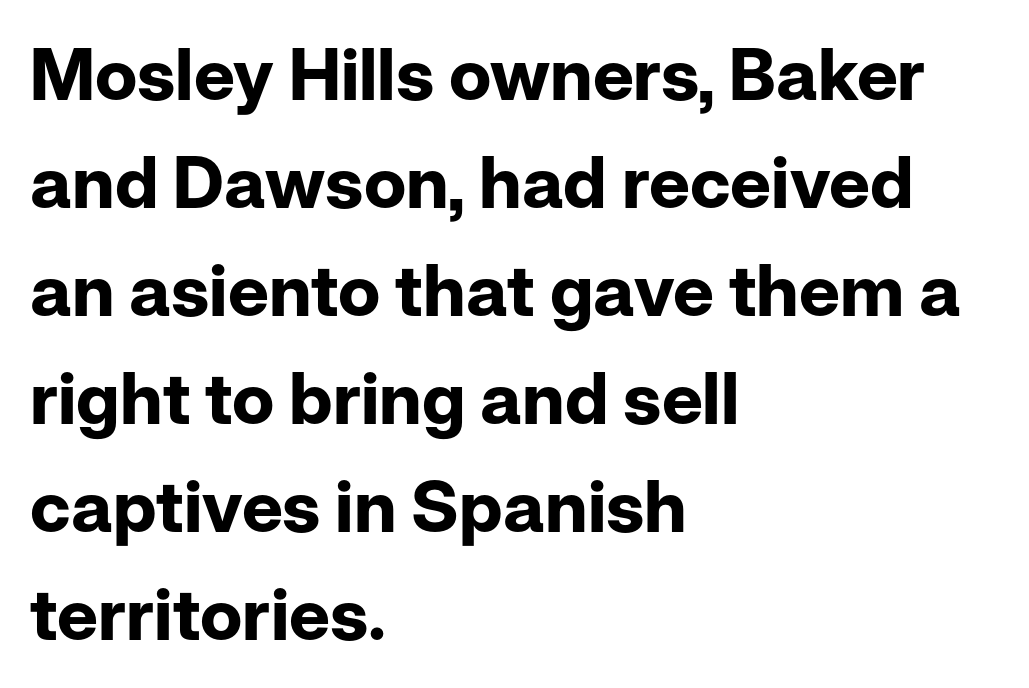
{"serif": "no", "italic": "no", "bold": "yes", "weight": "bold", "width": "normal", "stroke_contrast": "low", "x_height": "medium", "monospaced": "no", "underline": "no", "align": "left", "line_spacing": "normal", "line_spacing_ratio": 1.5, "letter_spacing": "normal", "letter_spacing_em": 0.0, "glyph_px": 72}
